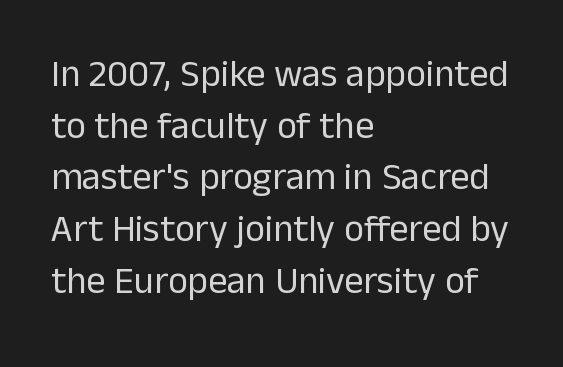
{"serif": "no", "italic": "no", "bold": "no", "weight": "regular", "width": "normal", "stroke_contrast": "low", "x_height": "medium", "monospaced": "no", "underline": "no", "align": "left", "line_spacing": "normal", "line_spacing_ratio": 1.36, "letter_spacing": "normal", "letter_spacing_em": 0.0, "glyph_px": 38}
